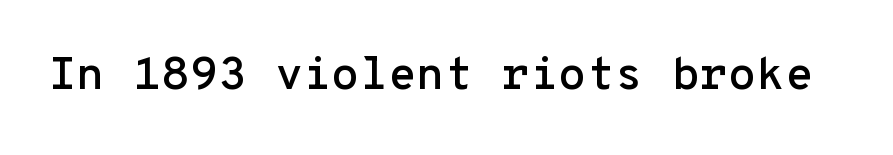
The image shows 46 px sans-serif type, upright, monospaced; set normal letter spacing, not underlined; low stroke contrast and a medium x-height.
